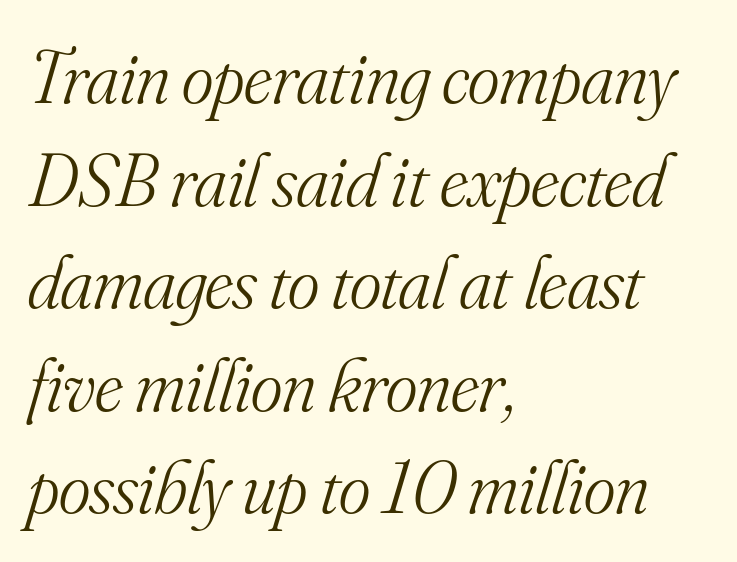
{"serif": "yes", "italic": "yes", "lean": "right", "slant_degrees": 16, "bold": "no", "weight": "light", "width": "normal", "stroke_contrast": "medium", "x_height": "small", "monospaced": "no", "underline": "no", "align": "left", "line_spacing": "normal", "line_spacing_ratio": 1.35, "letter_spacing": "normal", "letter_spacing_em": 0.0, "glyph_px": 76}
